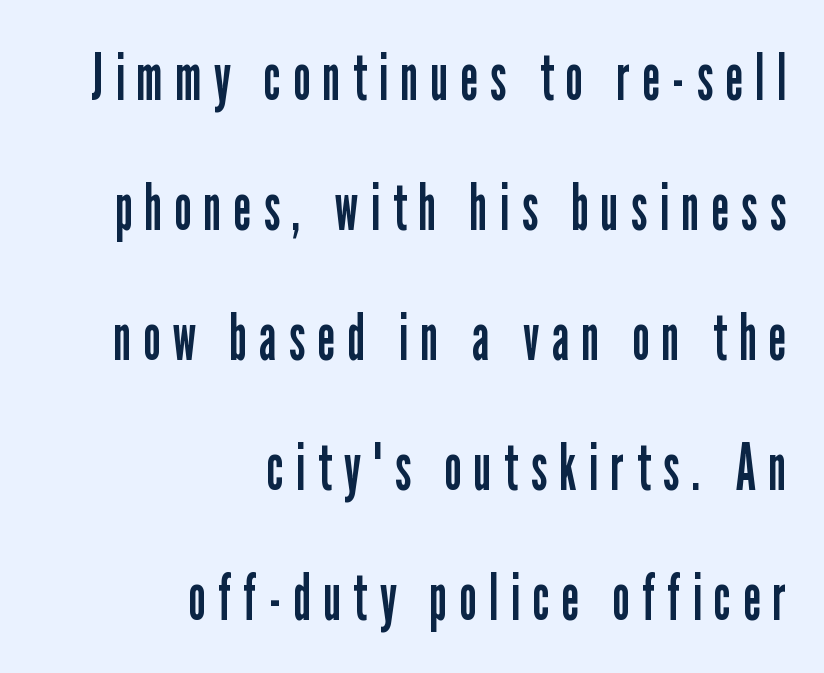
{"serif": "no", "italic": "no", "bold": "no", "weight": "regular", "width": "condensed", "stroke_contrast": "low", "x_height": "medium", "monospaced": "no", "underline": "no", "align": "right", "line_spacing": "loose", "line_spacing_ratio": 2.03, "letter_spacing": "wide", "letter_spacing_em": 0.2, "glyph_px": 64}
